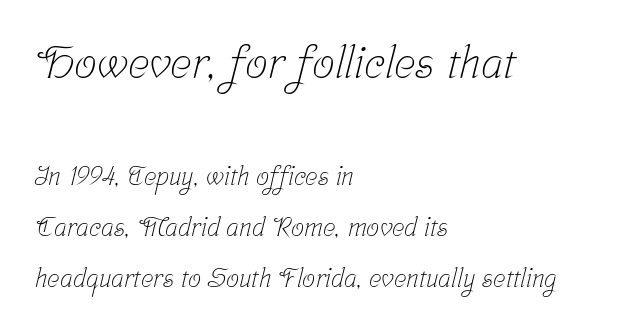
Q: Is the text bold? A: No.
Q: Is the typeface a serif or a sans-serif typeface? A: Serif.
Q: Is the text underlined? A: No.
Q: How is the paragraph aligned? A: Left-aligned.
Q: Is the spacing between letters normal or unusually wide? A: Normal.
Q: Is the spacing between lines tight, normal or loose? A: Loose.
Q: Which block of text is set in a larger size, the first (top) or the second (bottom)? A: The first (top) one.
Q: Width (condensed, normal, or wide)? A: Condensed.
Q: Stroke contrast? A: Low.
Q: x-height? A: Medium.
Q: Monospaced? A: No.
